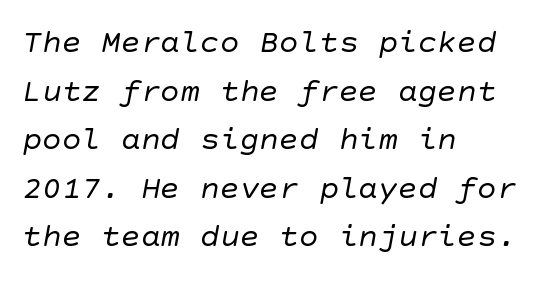
Regular leading. Nobody touched the tracking dial on this one. Does the type have serifs? No, each stem ends abruptly. The words here are not underlined. These lines stack with their left ends in a neat column.
